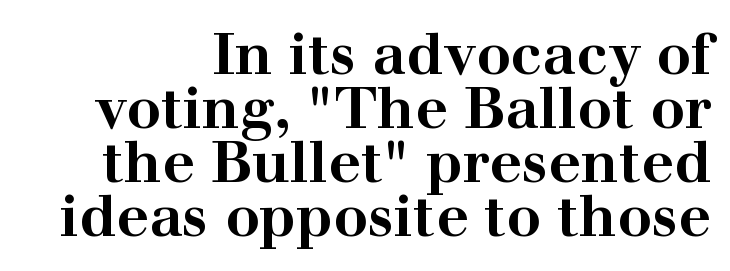
Q: Is the text bold? A: Yes.
Q: Is the text italic (slanted)? A: No, it is upright.
Q: Is the typeface a serif or a sans-serif typeface? A: Serif.
Q: Is the text underlined? A: No.
Q: How is the paragraph aligned? A: Right-aligned.
Q: Is the spacing between letters normal or unusually wide? A: Normal.
Q: Is the spacing between lines tight, normal or loose? A: Tight.
Q: Width (condensed, normal, or wide)? A: Wide.
Q: Stroke contrast? A: High.
Q: x-height? A: Medium.
Q: Monospaced? A: No.
